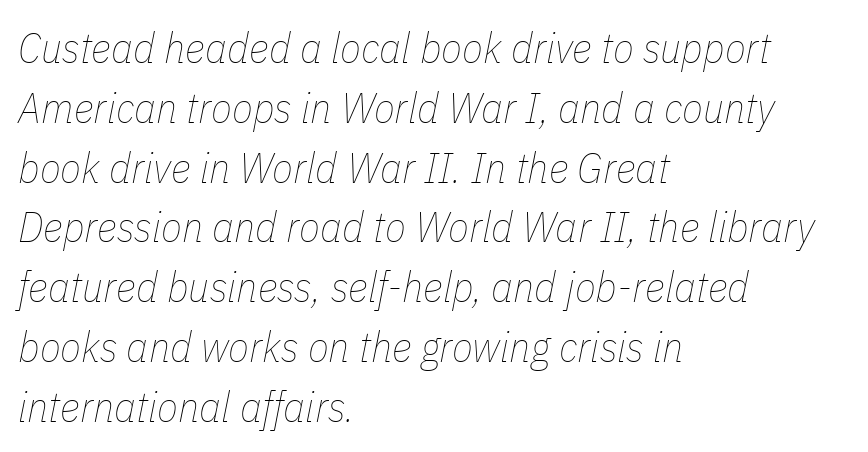
Q: Is the text bold? A: No.
Q: Is the text italic (slanted)? A: Yes, it leans right by about 11 degrees.
Q: Is the text underlined? A: No.
Q: How is the paragraph aligned? A: Left-aligned.
Q: Is the spacing between letters normal or unusually wide? A: Normal.
Q: Is the spacing between lines tight, normal or loose? A: Normal.
Q: Width (condensed, normal, or wide)? A: Condensed.
Q: Stroke contrast? A: Low.
Q: x-height? A: Medium.
Q: Monospaced? A: No.
